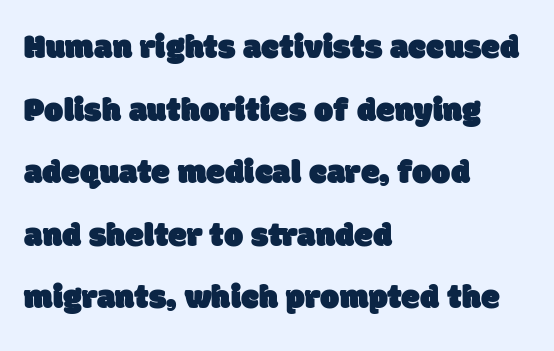
{"serif": "no", "width": "normal", "stroke_contrast": "low", "x_height": "large", "monospaced": "no", "underline": "no", "align": "left", "line_spacing_ratio": 1.84, "letter_spacing": "normal", "letter_spacing_em": 0.0, "glyph_px": 34}
